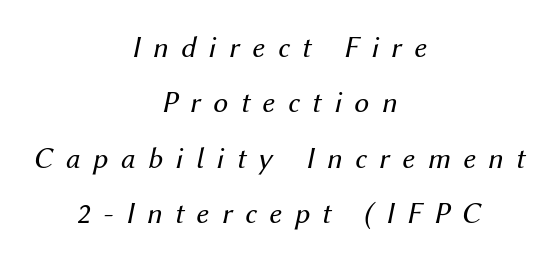
Underline: absent. The typesetter chose a symmetrical, centered arrangement here. The axis of the letterforms is tilted away from vertical. The weight would be labelled regular, book, light, or lighter still. Spacing between characters has been opened up far beyond the box default. Proportional: the letters do not fall into vertical columns.
